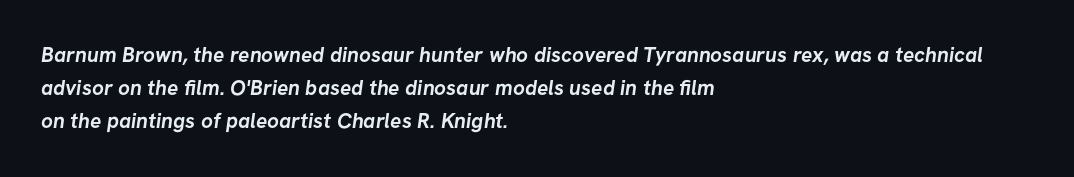
Heavy-handed strokes throughout: this text is bold. Decoration check: the copy has no underline. Leftover space on each line is placed entirely after the last word. What's the leading like? Ordinary, nothing unusual. Each word holds together tightly as a unit, with standard inter-letter gaps.
